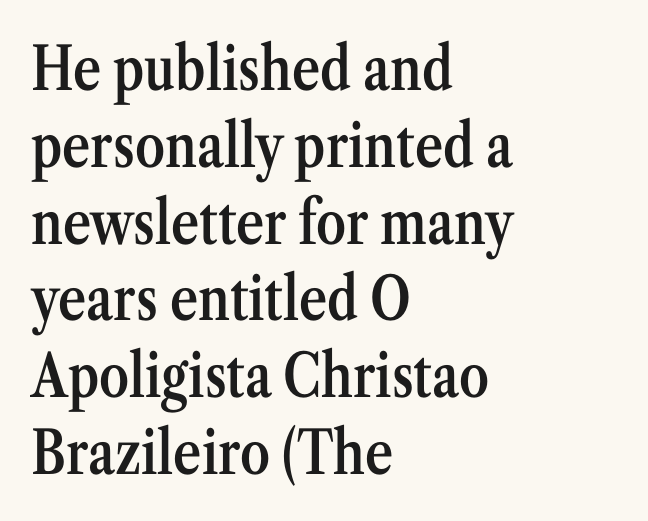
To sum up the face: it has serifs. The rendering uses a semibold face; strokes are thickened but not to full bold. Is there any slant? The stems are plumb. Interline gaps are of average width in this sample.
